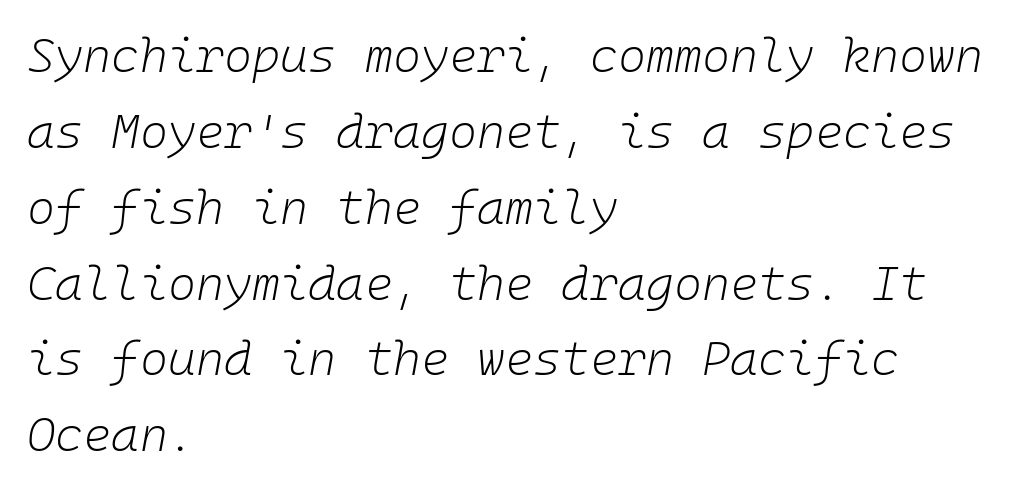
Q: Is the text bold? A: No.
Q: Is the text italic (slanted)? A: Yes, it leans right by about 10 degrees.
Q: Is the text underlined? A: No.
Q: How is the paragraph aligned? A: Left-aligned.
Q: Is the spacing between letters normal or unusually wide? A: Normal.
Q: Is the spacing between lines tight, normal or loose? A: Normal.
Q: Width (condensed, normal, or wide)? A: Normal.
Q: Stroke contrast? A: Low.
Q: x-height? A: Medium.
Q: Monospaced? A: Yes.
